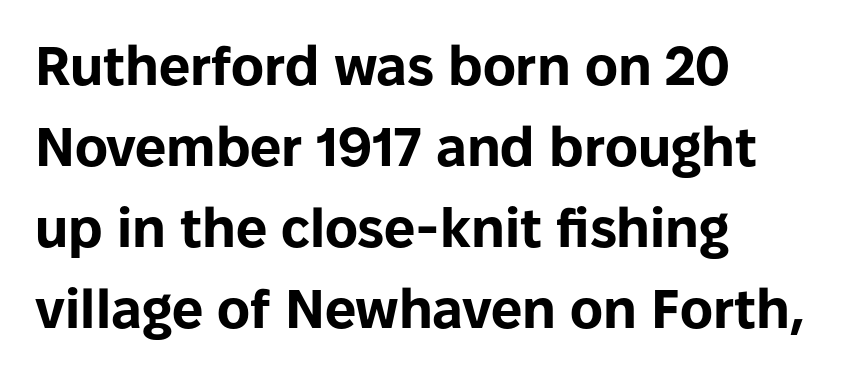
Quick note: not italic, upright. The lines in this sample share a left origin and differ only in where they stop. This sample uses a sans-serif face. This sample has the flowing, uneven cadence of proportional lettering.
